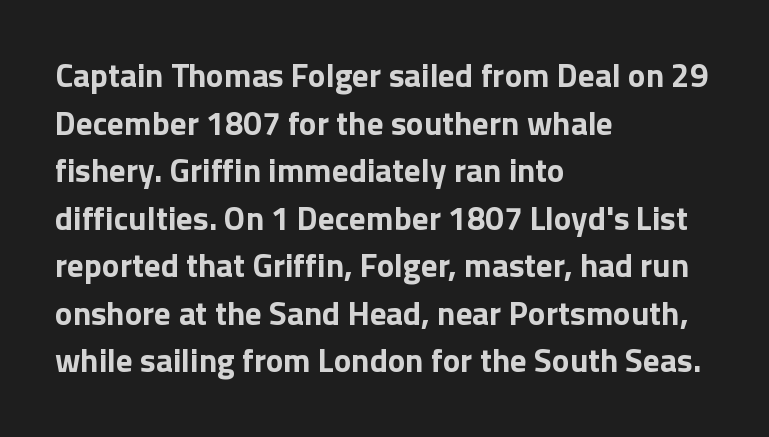
{"serif": "no", "italic": "no", "bold": "yes", "weight": "bold", "width": "normal", "stroke_contrast": "low", "x_height": "medium", "monospaced": "no", "underline": "no", "align": "left", "line_spacing": "normal", "line_spacing_ratio": 1.44, "letter_spacing": "normal", "letter_spacing_em": 0.0, "glyph_px": 33}
